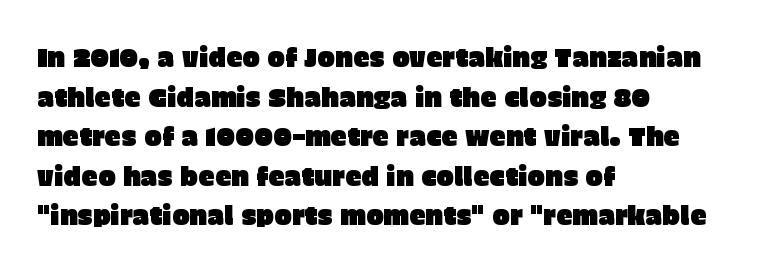
{"italic": "no", "underline": "no", "align": "left", "line_spacing": "normal", "line_spacing_ratio": 1.52, "letter_spacing": "normal", "letter_spacing_em": 0.0, "glyph_px": 26}
